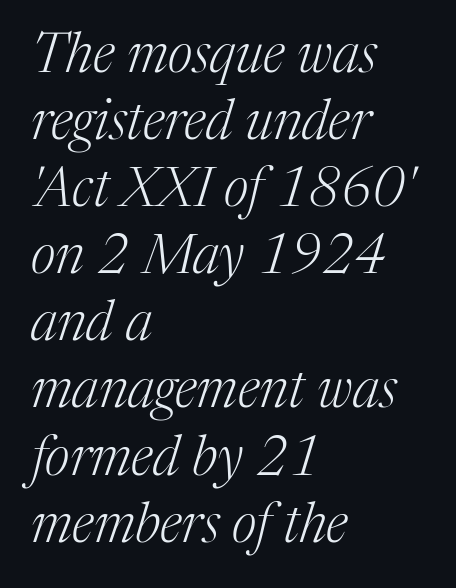
Default kerning and tracking; the words read as compact shapes. No heavy texture on the line: the type isn't bold. The glyphs look as if they've been sheared to an angle. Unlike a clean sans, this face finishes its strokes with serifs.
